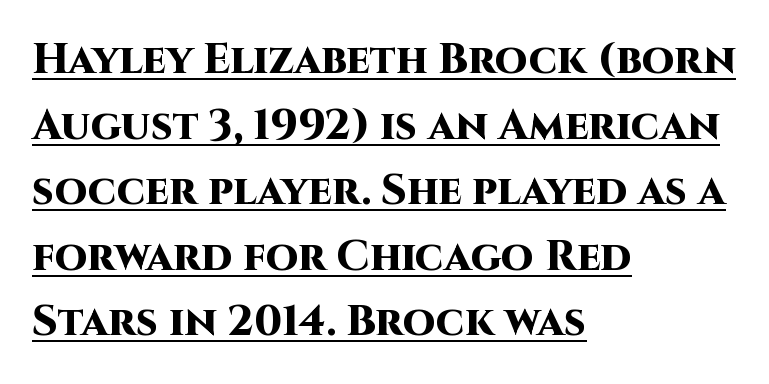
{"serif": "no", "italic": "no", "bold": "yes", "weight": "heavy", "width": "normal", "stroke_contrast": "high", "x_height": "large", "monospaced": "no", "underline": "yes", "align": "left", "line_spacing": "normal", "line_spacing_ratio": 1.56, "letter_spacing": "normal", "letter_spacing_em": 0.0, "glyph_px": 42}
